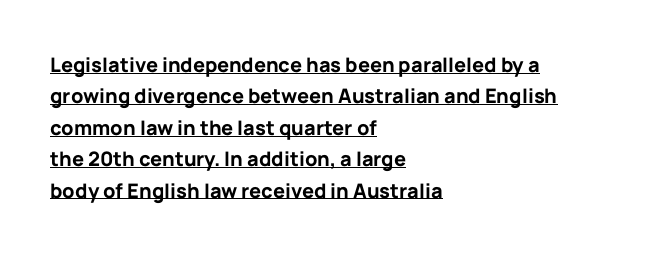
{"italic": "no", "bold": "yes", "underline": "yes", "align": "left", "line_spacing": "normal", "line_spacing_ratio": 1.57, "letter_spacing": "normal", "letter_spacing_em": 0.0, "glyph_px": 20}
